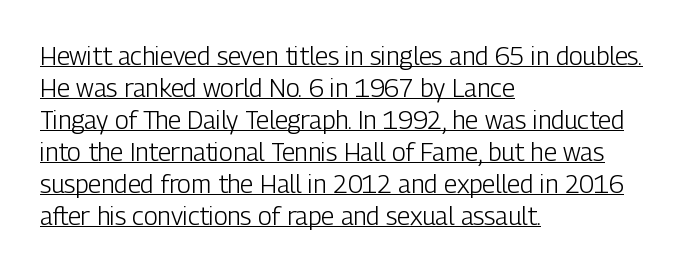
A typesetter would call this leading conventional body-copy spacing. Ordinary non-slanted type is in use. Honestly, the underline is the first thing you notice here. Ink coverage per letter is moderate at most. Left-aligned paragraph, ragged on the right.
